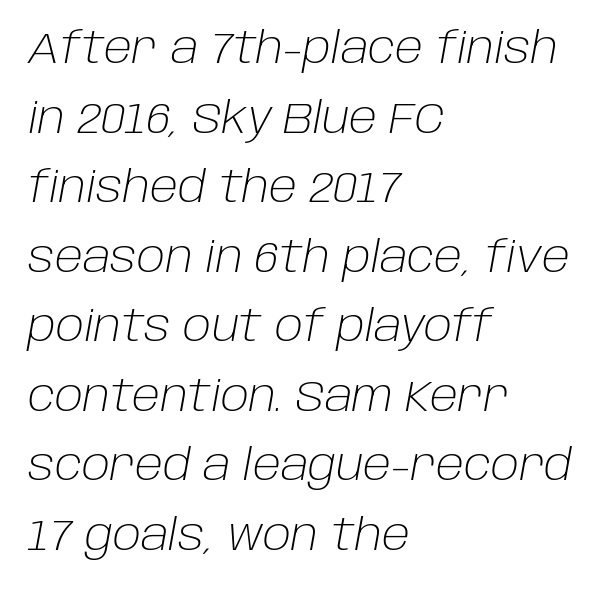
{"italic": "yes", "lean": "right", "slant_degrees": 10, "bold": "no", "weight": "light", "width": "normal", "stroke_contrast": "low", "x_height": "large", "monospaced": "no", "underline": "no", "align": "left", "line_spacing": "normal", "line_spacing_ratio": 1.58, "letter_spacing": "normal", "letter_spacing_em": 0.0, "glyph_px": 44}
